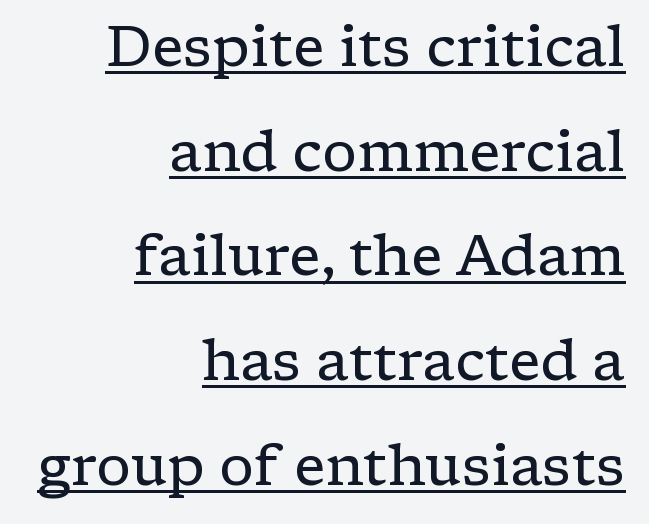
The image shows 56 px regular-weight, wide serif type, upright; set right-aligned, line spacing 1.87x, normal letter spacing, underlined; low stroke contrast and a medium x-height.
